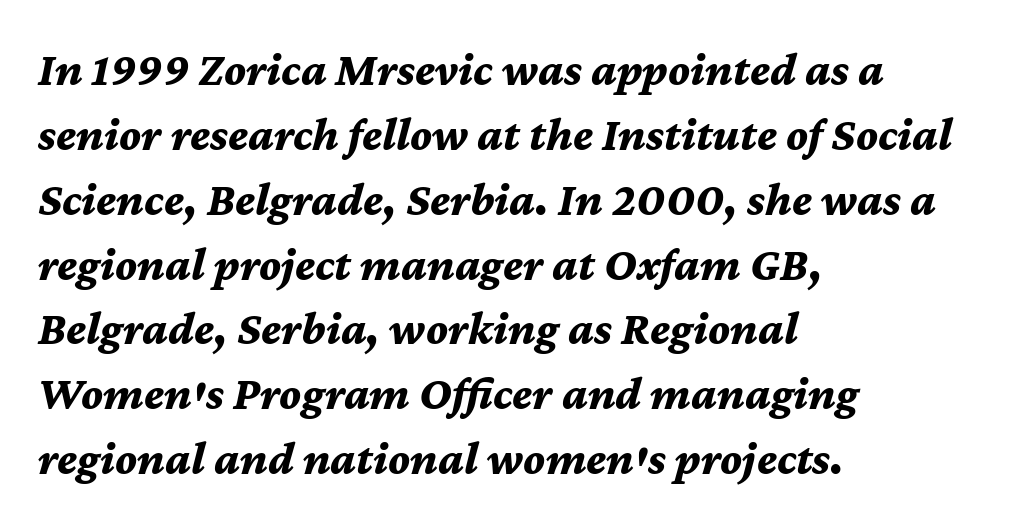
{"italic": "yes", "lean": "right", "slant_degrees": 12, "bold": "yes", "weight": "bold", "width": "normal", "stroke_contrast": "medium", "x_height": "medium", "monospaced": "no", "underline": "no", "align": "left", "line_spacing": "normal", "line_spacing_ratio": 1.38, "letter_spacing": "normal", "letter_spacing_em": 0.0, "glyph_px": 47}
